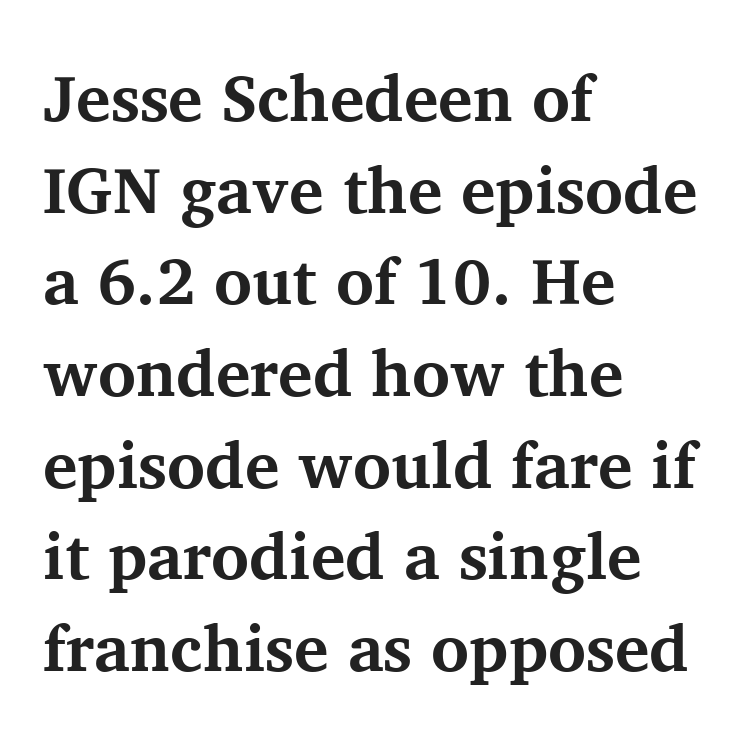
The image shows 65 px bold serif type, upright; set left-aligned, normal line spacing (1.41x), normal letter spacing, not underlined; medium stroke contrast and a medium x-height.
